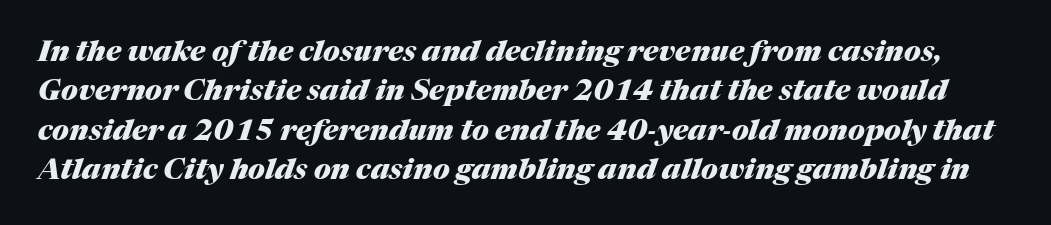
Q: Is the text bold? A: Yes.
Q: Is the text italic (slanted)? A: Yes, it leans right by about 17 degrees.
Q: Is the text underlined? A: No.
Q: Is the spacing between letters normal or unusually wide? A: Normal.
Q: Is the spacing between lines tight, normal or loose? A: Normal.
Q: Width (condensed, normal, or wide)? A: Normal.
Q: Stroke contrast? A: Medium.
Q: x-height? A: Medium.
Q: Monospaced? A: No.
